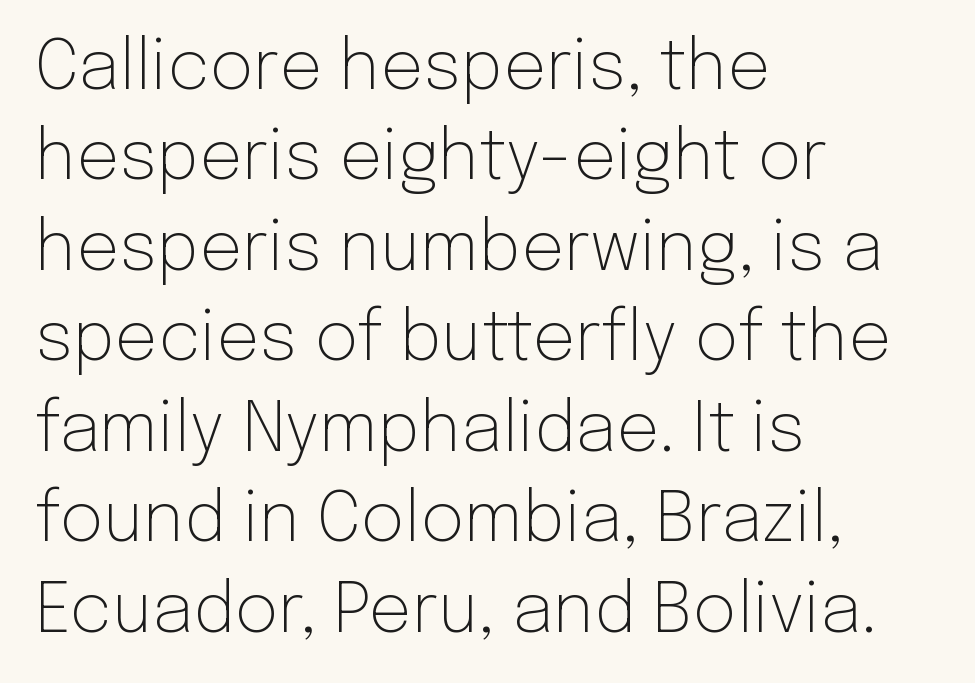
Q: Is the text bold? A: No.
Q: Is the text italic (slanted)? A: No, it is upright.
Q: Is the typeface a serif or a sans-serif typeface? A: Sans-serif.
Q: Is the text underlined? A: No.
Q: How is the paragraph aligned? A: Left-aligned.
Q: Is the spacing between letters normal or unusually wide? A: Normal.
Q: Is the spacing between lines tight, normal or loose? A: Normal.
Q: Width (condensed, normal, or wide)? A: Normal.
Q: Stroke contrast? A: Low.
Q: x-height? A: Medium.
Q: Monospaced? A: No.
